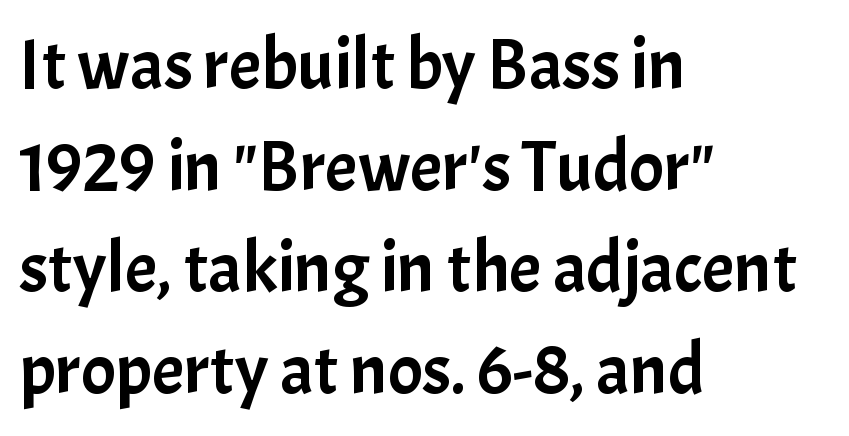
This sample uses a sans-serif face. Notice how the stems are strictly vertical — no italics here. Note the varied advance widths — an 'i' is clearly narrower than an 'm'. Look at the tracking — it's just the regular setting, nothing added.
